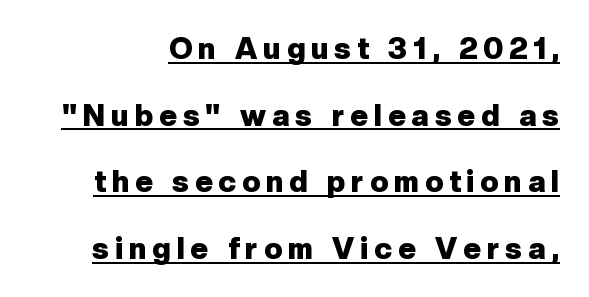
The image shows 30 px heavy sans-serif type, upright; set loose line spacing (2.22x), unusually wide letter spacing (+0.2 em), underlined; low stroke contrast and a medium x-height.
